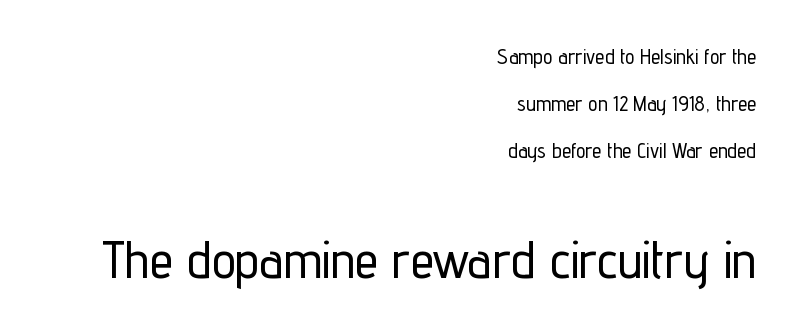
The image shows 53 px condensed sans-serif type, upright; set right-aligned, loose line spacing (2.25x), normal letter spacing, not underlined; the second (bottom) block is 2.52x larger; low stroke contrast and a medium x-height.
